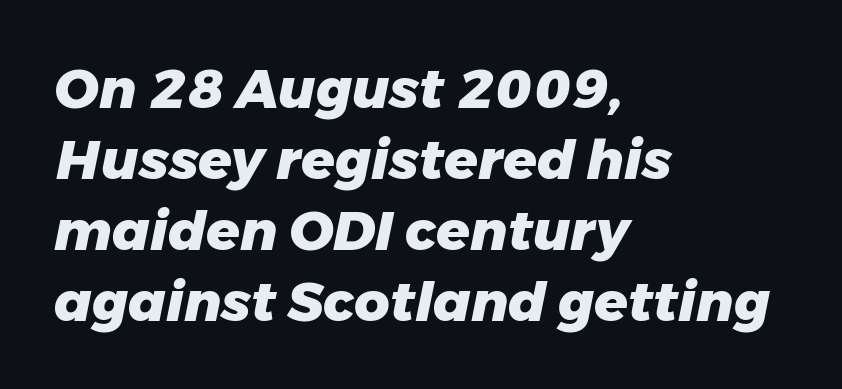
Q: Is the text bold? A: Yes.
Q: Is the text italic (slanted)? A: Yes, it leans right by about 11 degrees.
Q: Is the text underlined? A: No.
Q: How is the paragraph aligned? A: Left-aligned.
Q: Is the spacing between letters normal or unusually wide? A: Normal.
Q: Is the spacing between lines tight, normal or loose? A: Normal.
Q: Width (condensed, normal, or wide)? A: Normal.
Q: Stroke contrast? A: Low.
Q: x-height? A: Medium.
Q: Monospaced? A: No.
